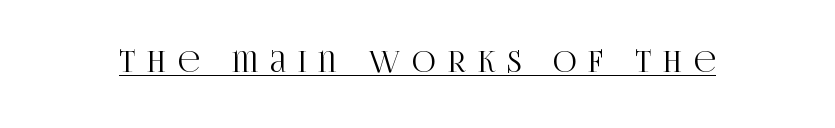
Q: Is the text italic (slanted)? A: No, it is upright.
Q: Is the typeface a serif or a sans-serif typeface? A: Serif.
Q: Is the text underlined? A: Yes.
Q: Is the spacing between letters normal or unusually wide? A: Unusually wide.
Q: Width (condensed, normal, or wide)? A: Condensed.
Q: Stroke contrast? A: High.
Q: x-height? A: Large.
Q: Monospaced? A: No.
